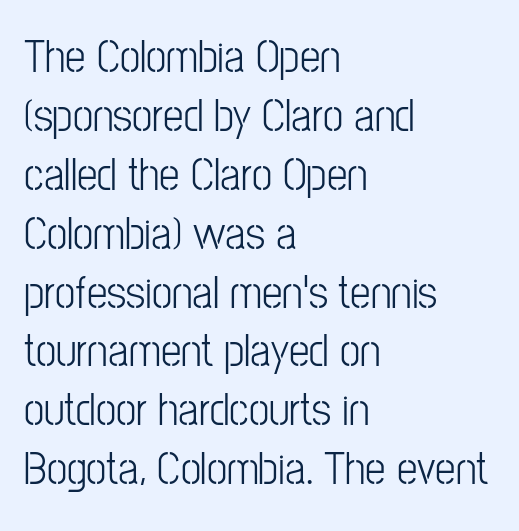
Q: Is the text bold? A: No.
Q: Is the text italic (slanted)? A: No, it is upright.
Q: Is the typeface a serif or a sans-serif typeface? A: Sans-serif.
Q: Is the text underlined? A: No.
Q: How is the paragraph aligned? A: Left-aligned.
Q: Is the spacing between letters normal or unusually wide? A: Normal.
Q: Is the spacing between lines tight, normal or loose? A: Normal.
Q: Width (condensed, normal, or wide)? A: Condensed.
Q: Stroke contrast? A: Low.
Q: x-height? A: Medium.
Q: Monospaced? A: No.
